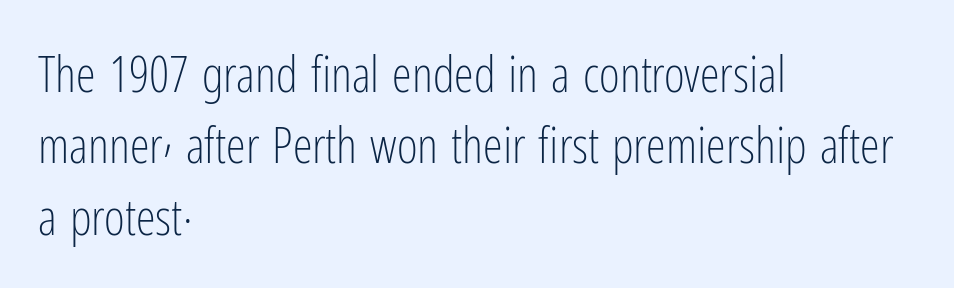
{"serif": "no", "italic": "no", "bold": "no", "weight": "light", "width": "condensed", "stroke_contrast": "low", "x_height": "medium", "monospaced": "no", "underline": "no", "align": "left", "line_spacing": "normal", "line_spacing_ratio": 1.43, "letter_spacing": "normal", "letter_spacing_em": 0.0, "glyph_px": 50}
